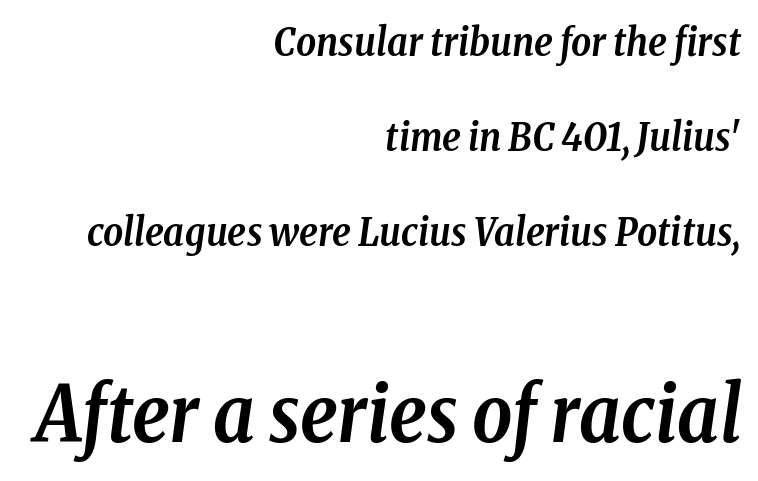
Q: Is the text bold? A: Yes.
Q: Is the text italic (slanted)? A: Yes, it leans right by about 8 degrees.
Q: Is the typeface a serif or a sans-serif typeface? A: Serif.
Q: Is the text underlined? A: No.
Q: How is the paragraph aligned? A: Right-aligned.
Q: Is the spacing between letters normal or unusually wide? A: Normal.
Q: Is the spacing between lines tight, normal or loose? A: Loose.
Q: Which block of text is set in a larger size, the first (top) or the second (bottom)? A: The second (bottom) one.
Q: Width (condensed, normal, or wide)? A: Condensed.
Q: Stroke contrast? A: Low.
Q: x-height? A: Medium.
Q: Monospaced? A: No.
